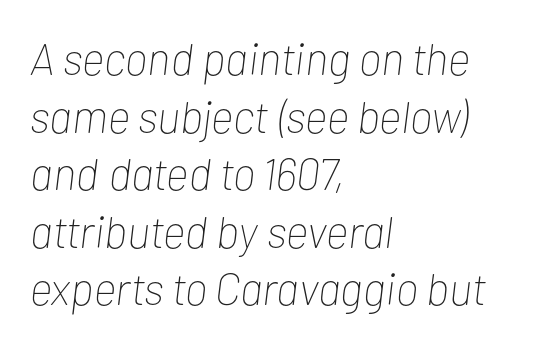
The image shows 45 px thin, condensed type, italic (leaning right); set left-aligned, normal line spacing (1.28x), normal letter spacing, not underlined; low stroke contrast and a medium x-height.
